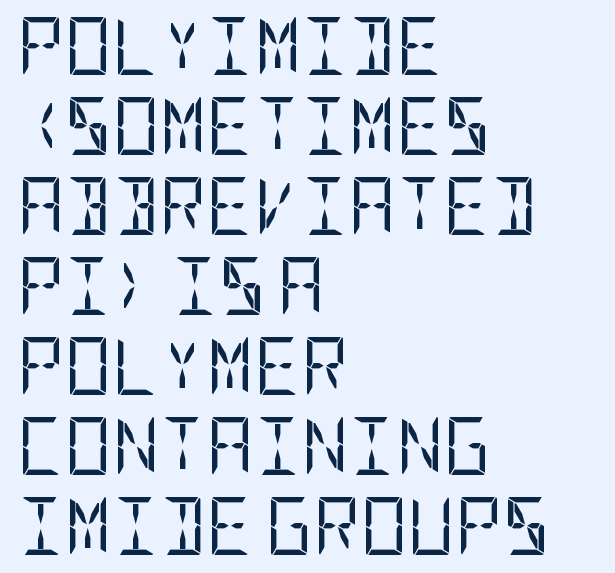
{"serif": "no", "italic": "no", "bold": "no", "weight": "regular", "width": "condensed", "stroke_contrast": "low", "x_height": "large", "underline": "no", "align": "left", "line_spacing": "normal", "line_spacing_ratio": 1.38, "letter_spacing": "normal", "letter_spacing_em": 0.0, "glyph_px": 58}
